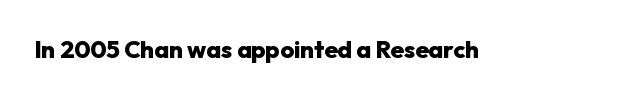
Q: Is the text bold? A: Yes.
Q: Is the text italic (slanted)? A: No, it is upright.
Q: Is the text underlined? A: No.
Q: Is the spacing between letters normal or unusually wide? A: Normal.
